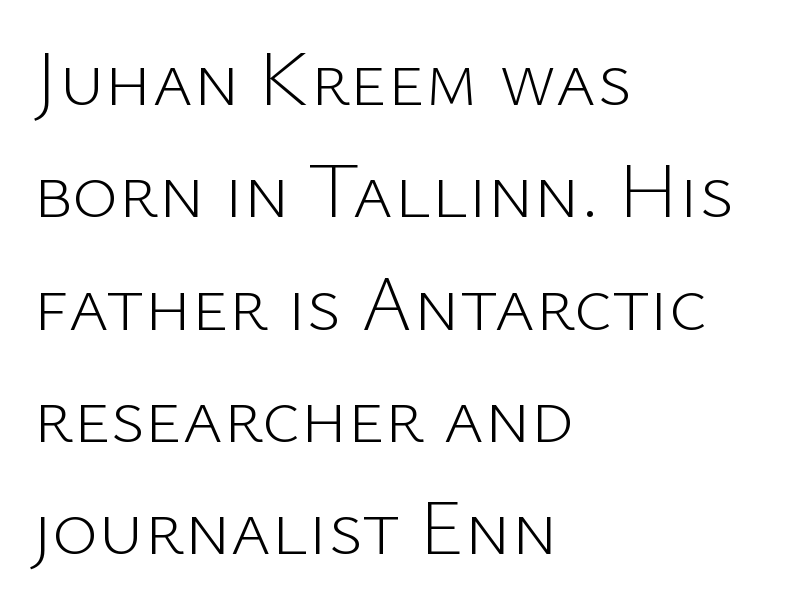
All the whitespace from short lines collects on the right. Upright lettering throughout. Letterform terminals end flat and unadorned throughout the passage. These glyphs show unthickened strokes, regular width or finer.
